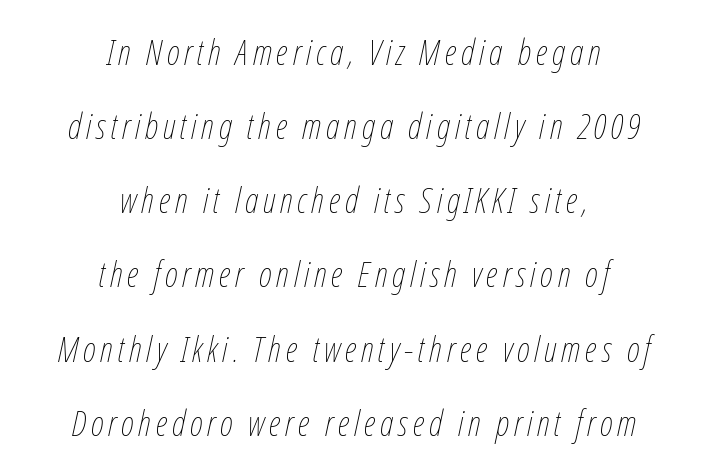
{"italic": "yes", "lean": "right", "slant_degrees": 12, "bold": "no", "weight": "thin", "width": "condensed", "stroke_contrast": "low", "x_height": "medium", "monospaced": "no", "underline": "no", "align": "center", "line_spacing": "loose", "line_spacing_ratio": 2.06, "glyph_px": 36}
